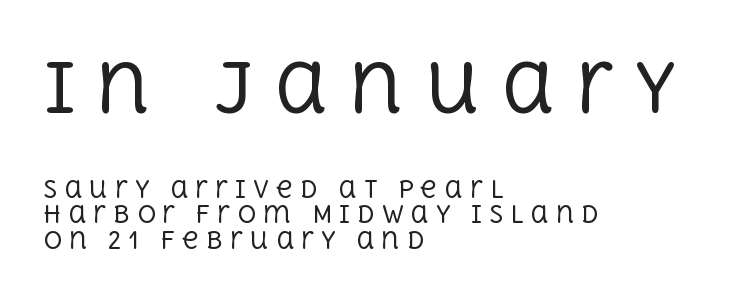
Casual observation: everything's shoved over to the left. This is the regular roman posture of the typeface. The letters carry serifs — small finishing strokes at the ends of their stems. The font sits on the lighter half of the weight spectrum, regular included. Words appear elongated and porous because spacing is wide. Lines of text with bare space underneath.
